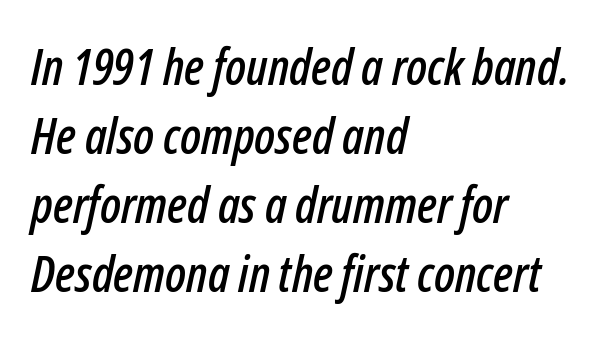
{"italic": "yes", "lean": "right", "slant_degrees": 12, "width": "condensed", "stroke_contrast": "low", "x_height": "medium", "monospaced": "no", "underline": "no", "align": "left", "line_spacing": "normal", "line_spacing_ratio": 1.38, "letter_spacing": "normal", "letter_spacing_em": 0.0, "glyph_px": 50}
